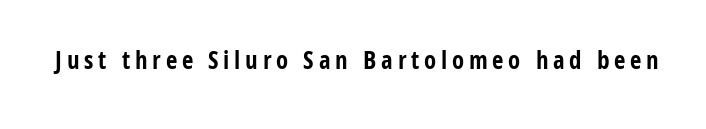
{"italic": "no", "bold": "yes", "underline": "no", "glyph_px": 25}
